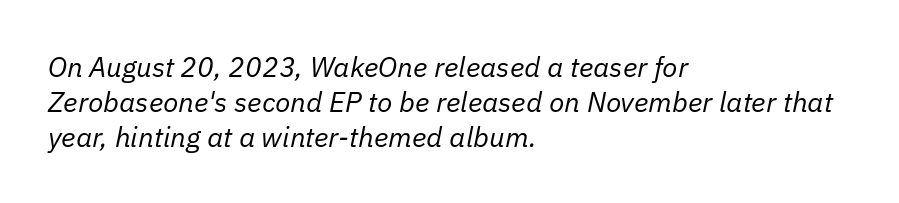
{"italic": "yes", "lean": "right", "slant_degrees": 11, "bold": "no", "weight": "regular", "width": "normal", "stroke_contrast": "low", "x_height": "medium", "monospaced": "no", "underline": "no", "align": "left", "line_spacing": "normal", "line_spacing_ratio": 1.25, "letter_spacing": "normal", "letter_spacing_em": 0.0, "glyph_px": 28}
